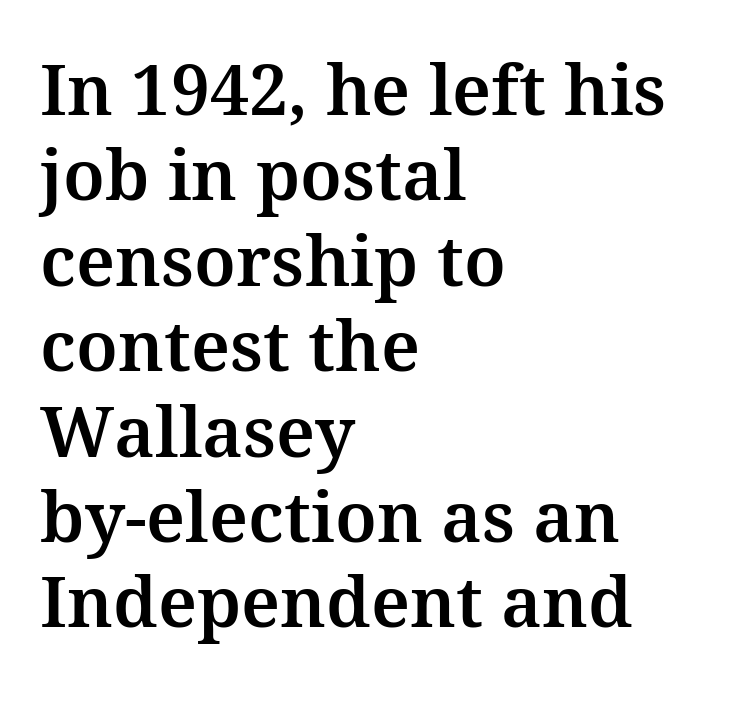
The image shows 70 px serif type, upright; set left-aligned, line spacing 1.22x, normal letter spacing, not underlined; medium stroke contrast and a medium x-height.
